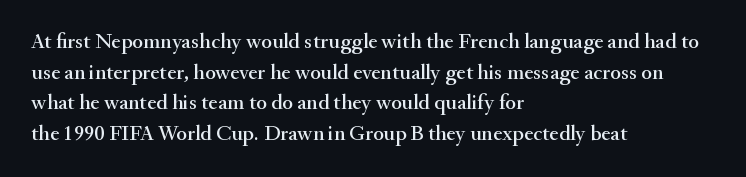
Q: Is the text italic (slanted)? A: No, it is upright.
Q: Is the text underlined? A: No.
Q: How is the paragraph aligned? A: Left-aligned.
Q: Is the spacing between letters normal or unusually wide? A: Normal.
Q: Is the spacing between lines tight, normal or loose? A: Normal.
